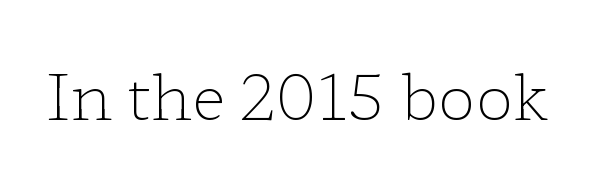
Q: Is the text bold? A: No.
Q: Is the text italic (slanted)? A: No, it is upright.
Q: Is the typeface a serif or a sans-serif typeface? A: Serif.
Q: Is the text underlined? A: No.
Q: Is the spacing between letters normal or unusually wide? A: Normal.
Q: Width (condensed, normal, or wide)? A: Wide.
Q: Stroke contrast? A: Low.
Q: x-height? A: Medium.
Q: Monospaced? A: No.
